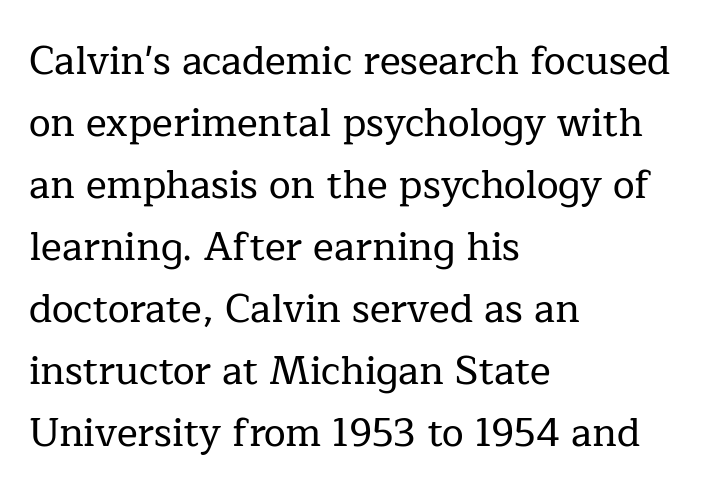
Stroke terminals: seriffed. Is the letter spacing exaggerated? No — it looks like the ordinary default. Note the varied advance widths — an 'i' is clearly narrower than an 'm'. The lines in this sample share a left origin and differ only in where they stop. The space beneath each line is pristine and unruled.
